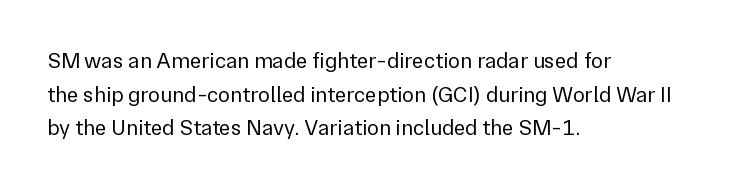
The image shows 22 px text type, upright; set left-aligned, normal line spacing (1.53x), normal letter spacing, not underlined.
